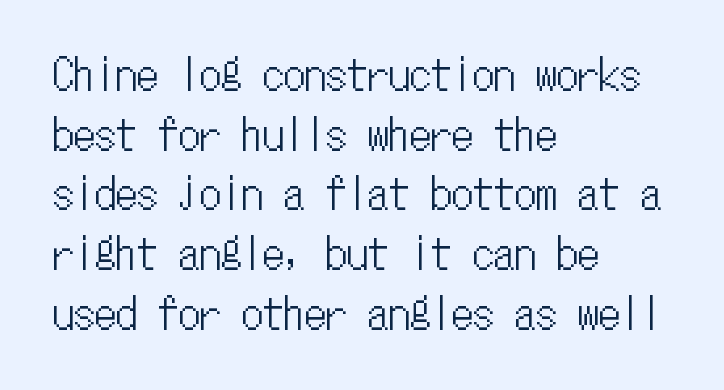
Q: Is the text italic (slanted)? A: No, it is upright.
Q: Is the text underlined? A: No.
Q: How is the paragraph aligned? A: Left-aligned.
Q: Is the spacing between letters normal or unusually wide? A: Normal.
Q: Is the spacing between lines tight, normal or loose? A: Normal.
Q: Width (condensed, normal, or wide)? A: Condensed.
Q: Stroke contrast? A: Low.
Q: x-height? A: Medium.
Q: Monospaced? A: Yes.
